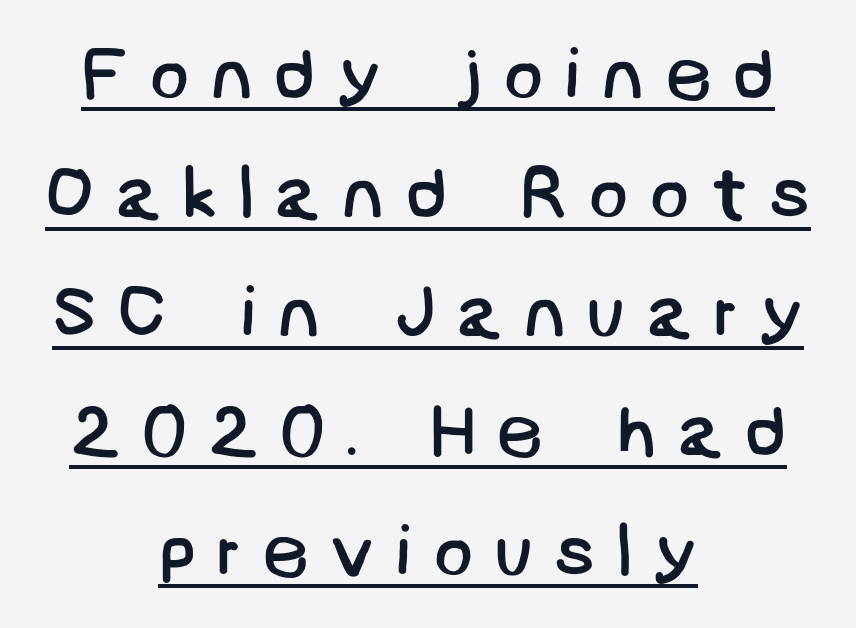
Q: Is the text bold? A: No.
Q: Is the typeface a serif or a sans-serif typeface? A: Sans-serif.
Q: Is the text underlined? A: Yes.
Q: How is the paragraph aligned? A: Centered.
Q: Is the spacing between letters normal or unusually wide? A: Unusually wide.
Q: Is the spacing between lines tight, normal or loose? A: Normal.
Q: Width (condensed, normal, or wide)? A: Normal.
Q: Stroke contrast? A: Low.
Q: x-height? A: Large.
